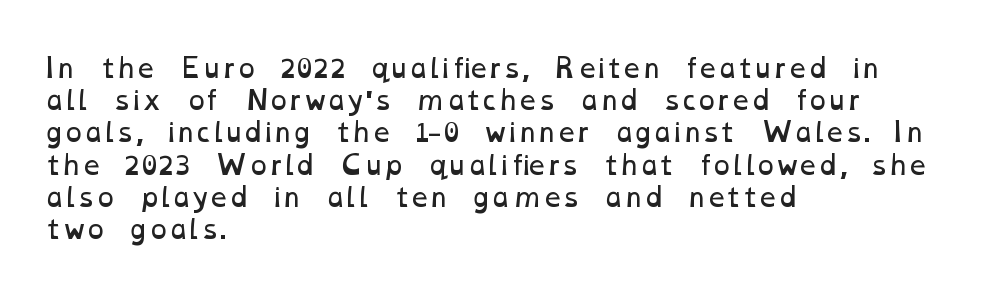
The image shows 26 px text type; set left-aligned, line spacing 1.24x, normal letter spacing, not underlined.
